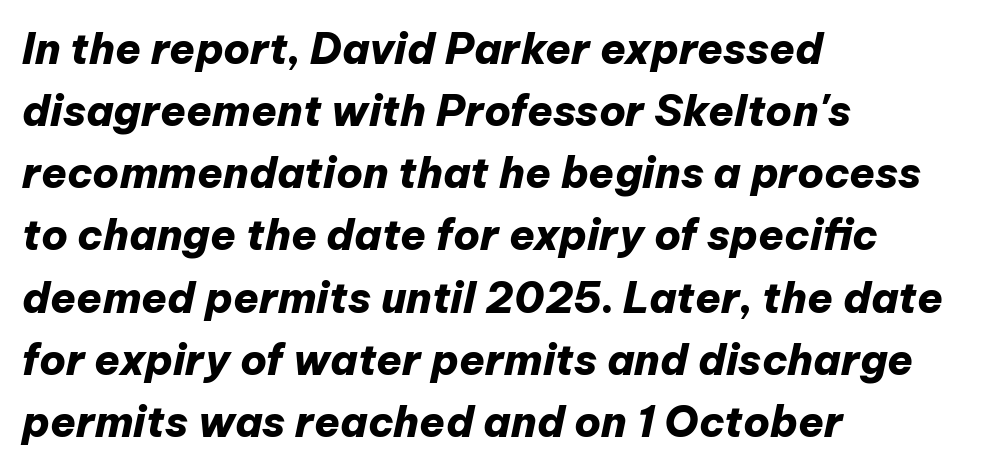
Does the leading feel generous? No, just average. Letter spacing: default. In terms of weight, the rendering is a true, heavy bold. The text carries the slant typical of an italic or oblique font. This rendering features lettering with no underline.
